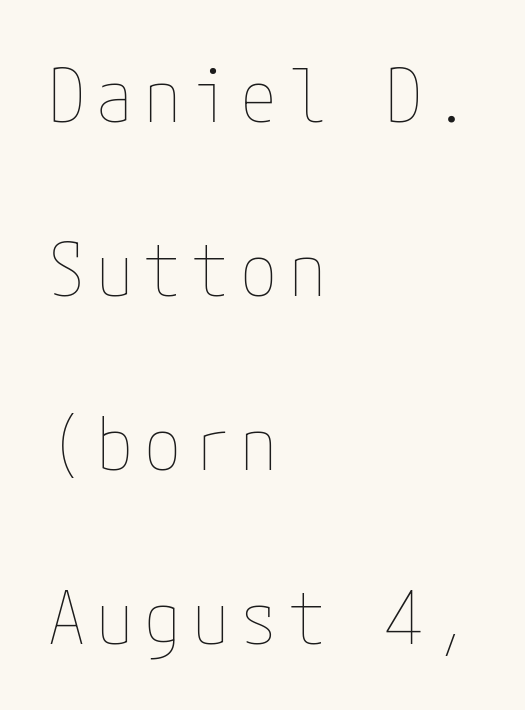
A quiet, ordinary-to-light weight characterises the typeface. Notice how the stems are strictly vertical — no italics here. Interline gaps are noticeably wide in this sample. Only glyphs here, with clear space below each row. Which margin do the lines hug? The left one — the right edge is uneven.
